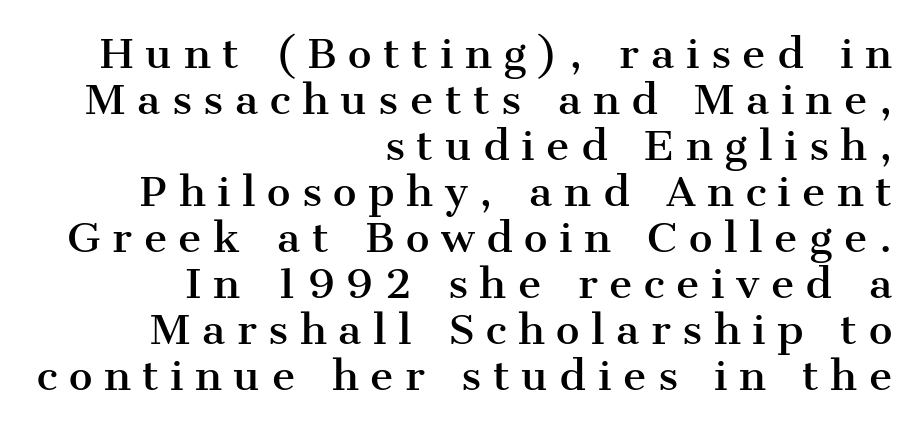
{"serif": "yes", "italic": "no", "width": "normal", "stroke_contrast": "medium", "x_height": "medium", "monospaced": "no", "underline": "no", "align": "right", "line_spacing": "tight", "line_spacing_ratio": 1.15, "letter_spacing": "wide", "letter_spacing_em": 0.29, "glyph_px": 40}
